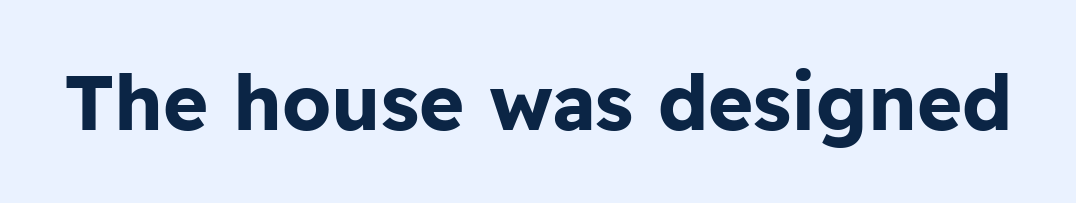
The image shows 77 px bold sans-serif type, upright; set normal letter spacing, not underlined; low stroke contrast and a medium x-height.
